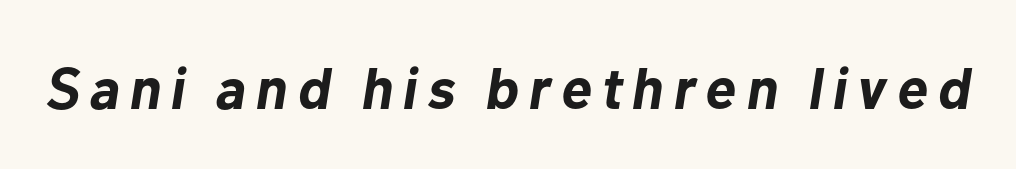
Every character sits at an angle, as italics do. Every letter is thick-stroked: bold, no question. Type without underlining. Note the varied advance widths — an 'i' is clearly narrower than an 'm'.
